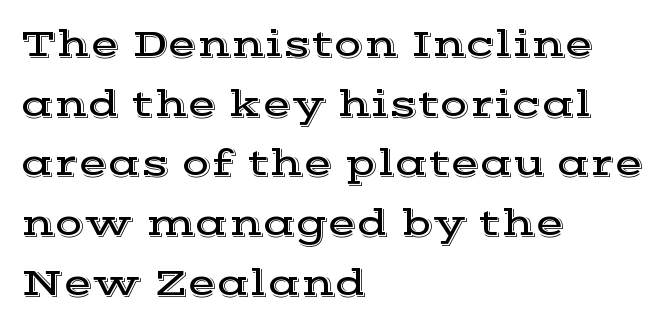
{"serif": "yes", "italic": "no", "width": "wide", "x_height": "medium", "monospaced": "no", "underline": "no", "align": "left", "line_spacing": "normal", "line_spacing_ratio": 1.57, "letter_spacing": "normal", "letter_spacing_em": 0.0, "glyph_px": 38}
